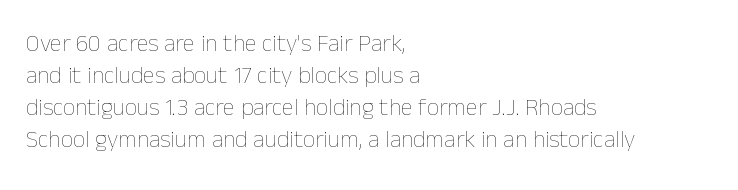
The strip under each line holds only bare page. You could call the tracking neutral — neither tight nor loose. Where is the straight margin? On the left. Upright lettering throughout. The weight tops out at a normal text grade.
